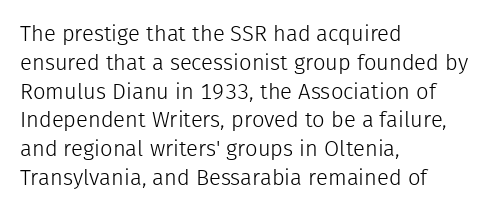
The image shows 22 px text type, upright; set left-aligned, normal line spacing (1.31x), normal letter spacing, not underlined.
